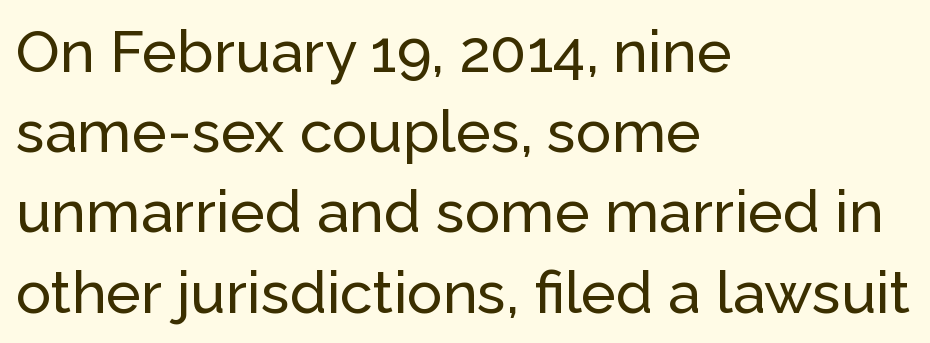
Q: Is the text italic (slanted)? A: No, it is upright.
Q: Is the typeface a serif or a sans-serif typeface? A: Sans-serif.
Q: Is the text underlined? A: No.
Q: How is the paragraph aligned? A: Left-aligned.
Q: Is the spacing between letters normal or unusually wide? A: Normal.
Q: Is the spacing between lines tight, normal or loose? A: Normal.
Q: Width (condensed, normal, or wide)? A: Normal.
Q: Stroke contrast? A: Low.
Q: x-height? A: Medium.
Q: Monospaced? A: No.
